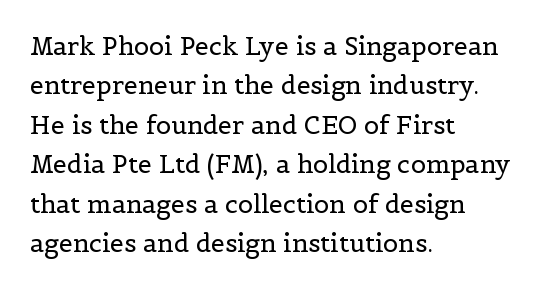
Q: Is the text bold? A: No.
Q: Is the text italic (slanted)? A: No, it is upright.
Q: Is the text underlined? A: No.
Q: How is the paragraph aligned? A: Left-aligned.
Q: Is the spacing between letters normal or unusually wide? A: Normal.
Q: Is the spacing between lines tight, normal or loose? A: Normal.
